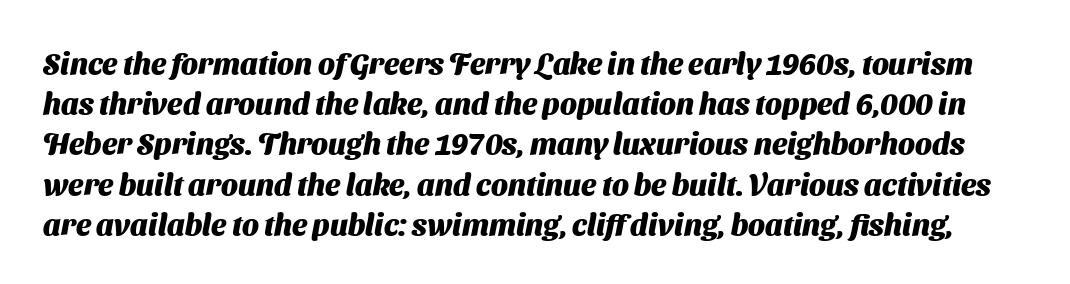
Q: Is the text bold? A: Yes.
Q: Is the typeface a serif or a sans-serif typeface? A: Sans-serif.
Q: Is the text underlined? A: No.
Q: Is the spacing between letters normal or unusually wide? A: Normal.
Q: Is the spacing between lines tight, normal or loose? A: Normal.
Q: Width (condensed, normal, or wide)? A: Normal.
Q: Stroke contrast? A: Medium.
Q: x-height? A: Medium.
Q: Monospaced? A: No.
